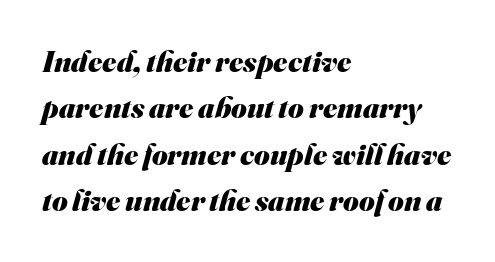
The image shows 30 px heavy sans-serif type; set left-aligned, normal line spacing (1.55x), normal letter spacing, not underlined; medium stroke contrast and a small x-height.
